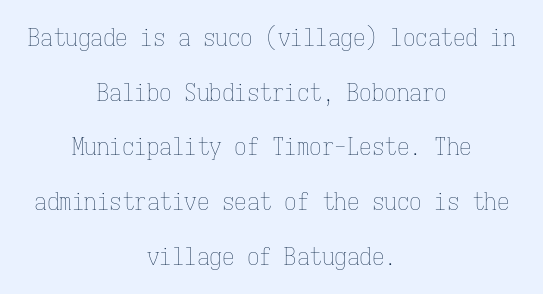
Q: Is the text bold? A: No.
Q: Is the text italic (slanted)? A: No, it is upright.
Q: Is the text underlined? A: No.
Q: How is the paragraph aligned? A: Centered.
Q: Is the spacing between letters normal or unusually wide? A: Normal.
Q: Is the spacing between lines tight, normal or loose? A: Loose.
